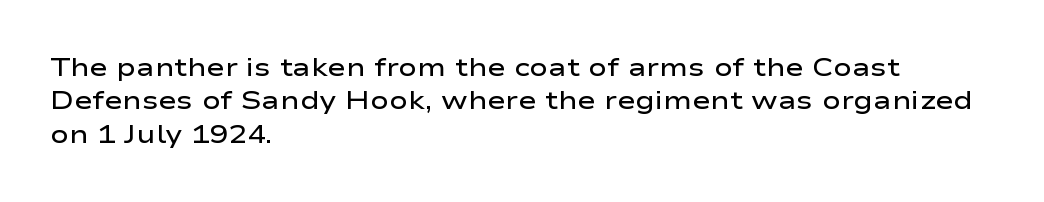
Q: Is the text bold? A: Semi-bold.
Q: Is the text italic (slanted)? A: No, it is upright.
Q: Is the text underlined? A: No.
Q: How is the paragraph aligned? A: Left-aligned.
Q: Is the spacing between letters normal or unusually wide? A: Normal.
Q: Is the spacing between lines tight, normal or loose? A: Normal.
